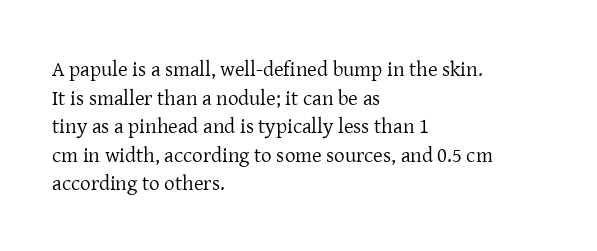
{"italic": "no", "bold": "no", "underline": "no", "align": "left", "line_spacing": "normal", "line_spacing_ratio": 1.36, "letter_spacing": "normal", "letter_spacing_em": 0.0, "glyph_px": 21}
